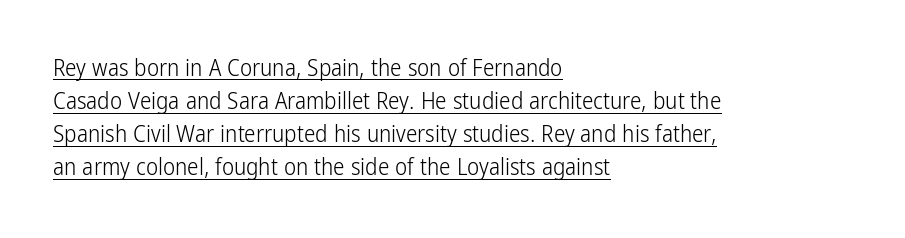
Q: Is the text bold? A: No.
Q: Is the text italic (slanted)? A: No, it is upright.
Q: Is the text underlined? A: Yes.
Q: How is the paragraph aligned? A: Left-aligned.
Q: Is the spacing between letters normal or unusually wide? A: Normal.
Q: Is the spacing between lines tight, normal or loose? A: Normal.
